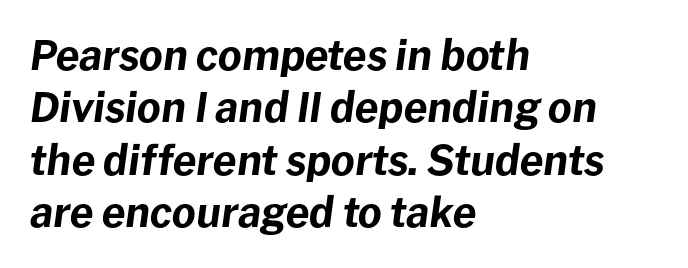
{"italic": "yes", "lean": "right", "slant_degrees": 8, "bold": "yes", "weight": "bold", "width": "normal", "stroke_contrast": "low", "x_height": "medium", "monospaced": "no", "underline": "no", "align": "left", "line_spacing": "normal", "line_spacing_ratio": 1.28, "letter_spacing": "normal", "letter_spacing_em": 0.0, "glyph_px": 41}
